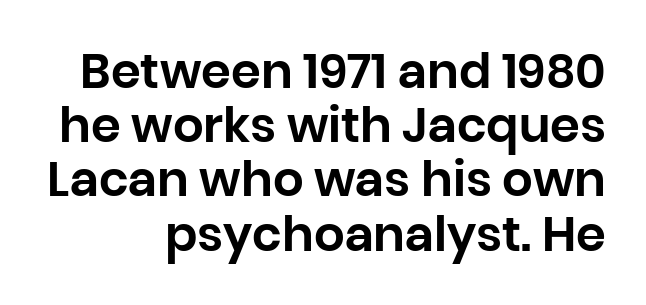
{"serif": "no", "italic": "no", "width": "normal", "stroke_contrast": "low", "x_height": "large", "monospaced": "no", "underline": "no", "align": "right", "line_spacing": "tight", "line_spacing_ratio": 1.13, "letter_spacing": "normal", "letter_spacing_em": 0.0, "glyph_px": 48}
